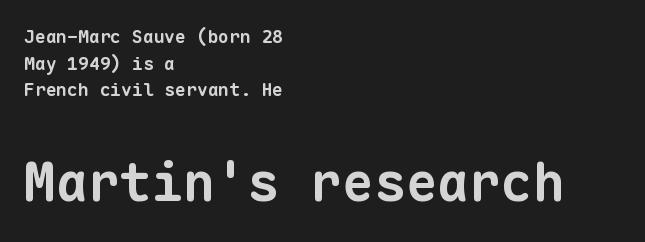
The image shows 53 px bold sans-serif type, monospaced; set left-aligned, normal line spacing (1.48x), normal letter spacing, not underlined; the second (bottom) block is 2.94x larger; low stroke contrast and a medium x-height.
